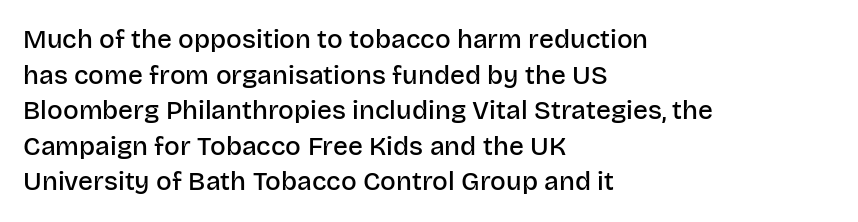
The image shows 26 px text type, upright; set left-aligned, normal line spacing (1.37x), normal letter spacing, not underlined.
